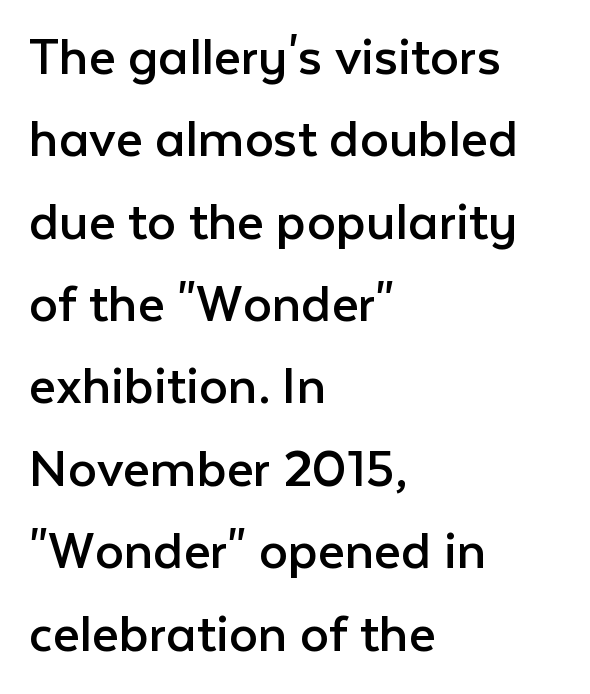
The image shows 58 px regular-weight sans-serif type, upright; set left-aligned, normal line spacing (1.42x), normal letter spacing, not underlined; low stroke contrast and a medium x-height.
